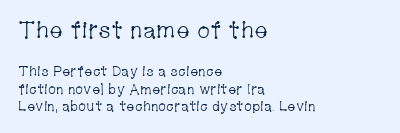
{"italic": "no", "bold": "no", "underline": "no", "align": "left", "line_spacing_ratio": 1.22, "letter_spacing": "normal", "letter_spacing_em": 0.0, "larger_block": "first", "size_ratio": 1.64, "glyph_px": 23}
